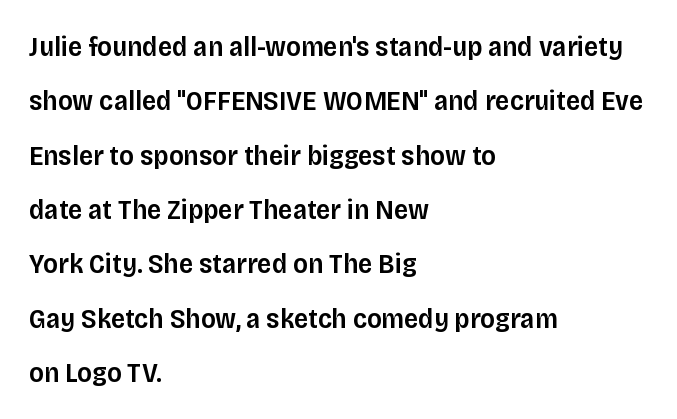
Q: Is the text bold? A: Semi-bold.
Q: Is the text italic (slanted)? A: No, it is upright.
Q: Is the typeface a serif or a sans-serif typeface? A: Sans-serif.
Q: Is the text underlined? A: No.
Q: How is the paragraph aligned? A: Left-aligned.
Q: Is the spacing between letters normal or unusually wide? A: Normal.
Q: Is the spacing between lines tight, normal or loose? A: Loose.
Q: Width (condensed, normal, or wide)? A: Normal.
Q: Stroke contrast? A: Low.
Q: x-height? A: Large.
Q: Monospaced? A: No.
